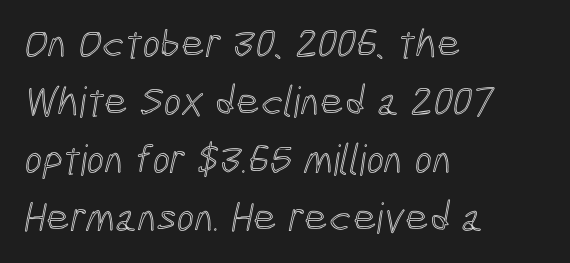
Q: Is the text underlined? A: No.
Q: How is the paragraph aligned? A: Left-aligned.
Q: Is the spacing between letters normal or unusually wide? A: Normal.
Q: Is the spacing between lines tight, normal or loose? A: Normal.
Q: Width (condensed, normal, or wide)? A: Condensed.
Q: x-height? A: Medium.
Q: Monospaced? A: No.
